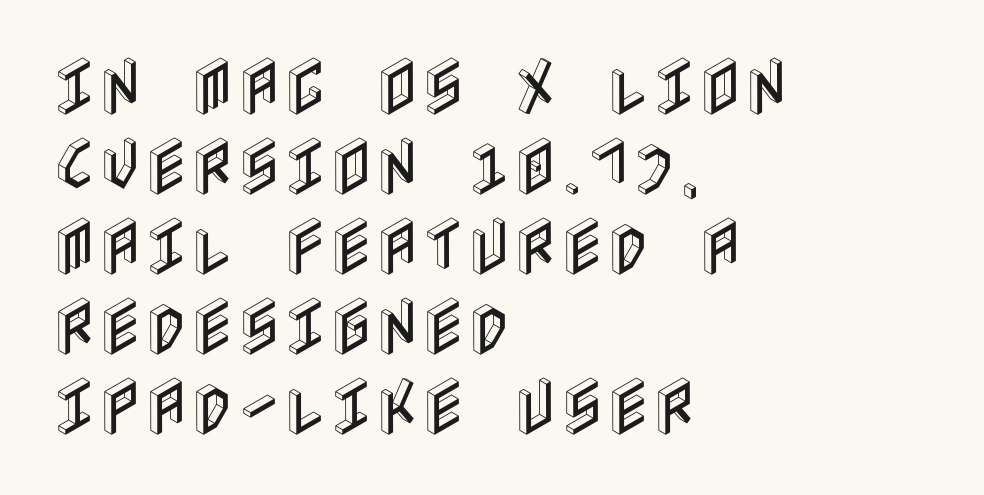
{"italic": "no", "width": "condensed", "x_height": "large", "underline": "no", "align": "left", "line_spacing": "normal", "line_spacing_ratio": 1.27, "letter_spacing": "normal", "letter_spacing_em": 0.0, "glyph_px": 63}
